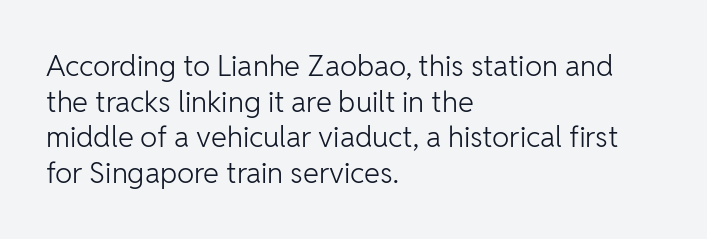
The image shows 29 px light sans-serif type, upright; set left-aligned, line spacing 1.23x, normal letter spacing, not underlined; low stroke contrast and a medium x-height.
